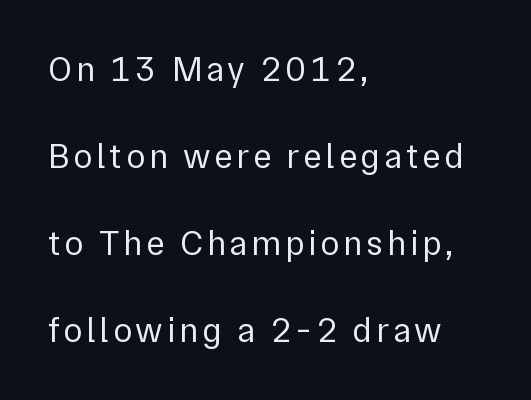
{"serif": "no", "italic": "no", "bold": "no", "weight": "regular", "width": "normal", "stroke_contrast": "low", "x_height": "medium", "monospaced": "no", "underline": "no", "align": "left", "line_spacing": "loose", "line_spacing_ratio": 2.49, "glyph_px": 35}
